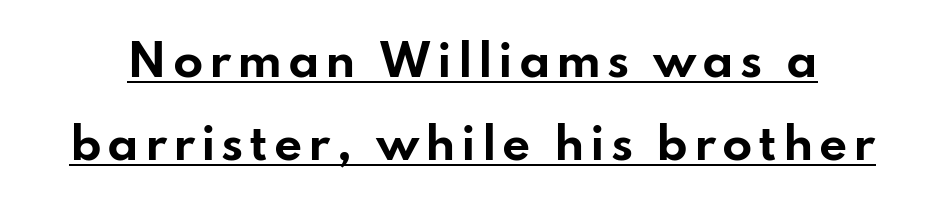
Q: Is the text bold? A: Yes.
Q: Is the text italic (slanted)? A: No, it is upright.
Q: Is the typeface a serif or a sans-serif typeface? A: Sans-serif.
Q: Is the text underlined? A: Yes.
Q: Width (condensed, normal, or wide)? A: Wide.
Q: Stroke contrast? A: Low.
Q: x-height? A: Small.
Q: Monospaced? A: No.
